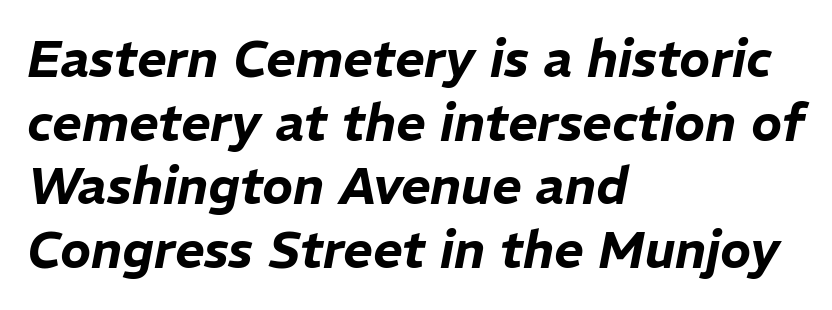
A typesetter would mark this as italic. If you drew a ruler down the left edge, every line would touch it. Looks like regular typesetting: each glyph gets only the width it needs. Nobody touched the tracking dial on this one. The lines sit at an ordinary, default distance from one another. The glyphs are unaccompanied by any horizontal stroke below them.
